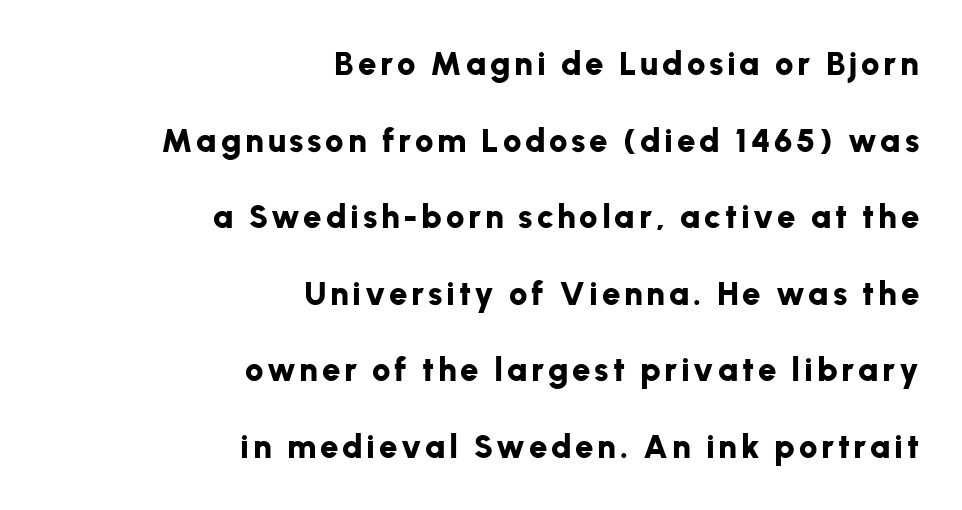
The specimen reads as upright at a glance. Spacing verdict: proportional, widths tailored to each character. The specimen omits any rule beneath the text block's lines. Notice how the passage keeps a crisp vertical edge on the right only. What's the leading like? Stretched, with rows far apart.
